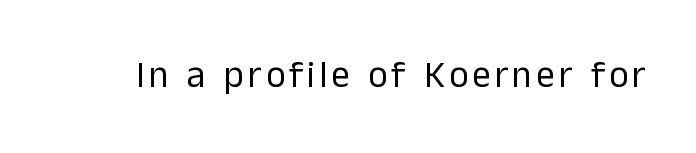
The image shows 37 px regular-weight sans-serif type, upright; set not underlined; low stroke contrast and a medium x-height.
